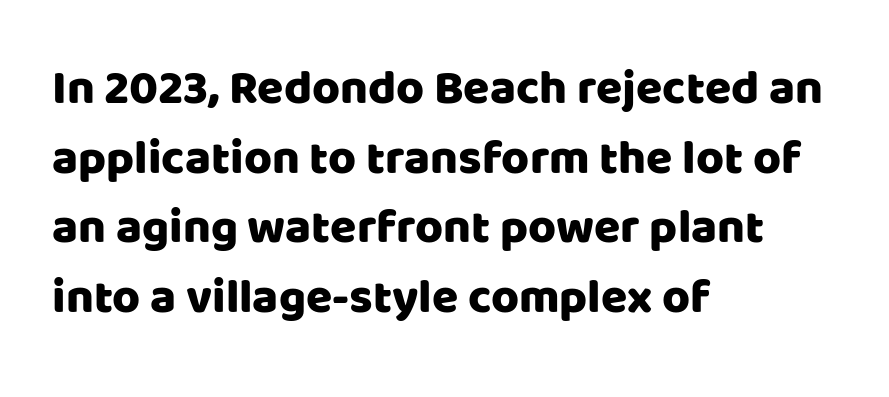
{"serif": "no", "italic": "no", "width": "normal", "stroke_contrast": "low", "x_height": "large", "monospaced": "no", "underline": "no", "align": "left", "line_spacing": "normal", "line_spacing_ratio": 1.45, "letter_spacing": "normal", "letter_spacing_em": 0.0, "glyph_px": 48}
